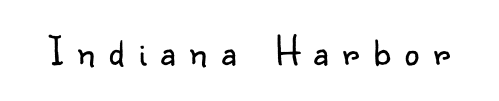
{"serif": "no", "italic": "no", "bold": "no", "weight": "light", "width": "normal", "stroke_contrast": "low", "x_height": "small", "monospaced": "no", "underline": "no", "letter_spacing": "wide", "letter_spacing_em": 0.33, "glyph_px": 42}
